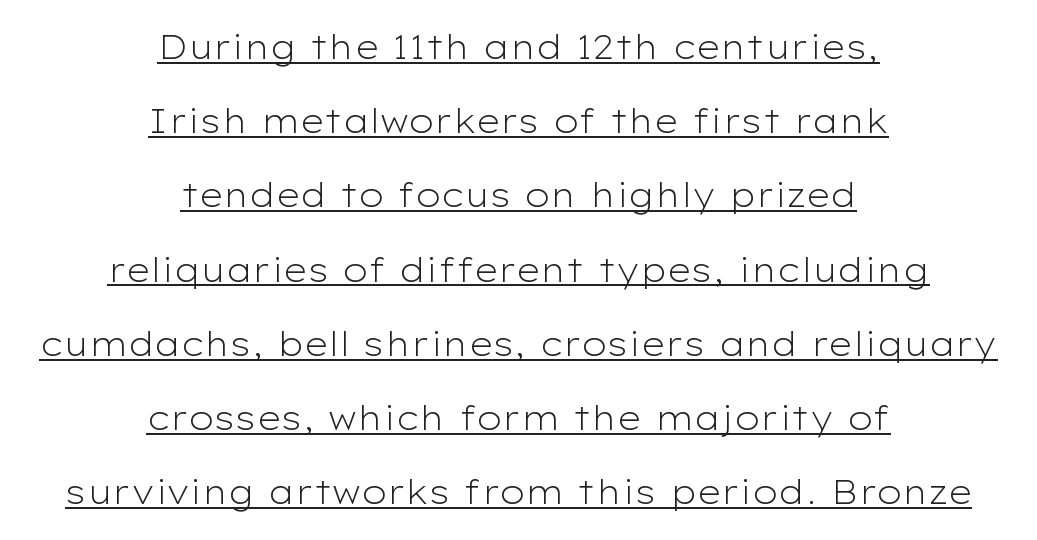
The image shows 33 px light, wide sans-serif type, upright; set centered, loose line spacing (2.25x), normal letter spacing, underlined; low stroke contrast and a medium x-height.
